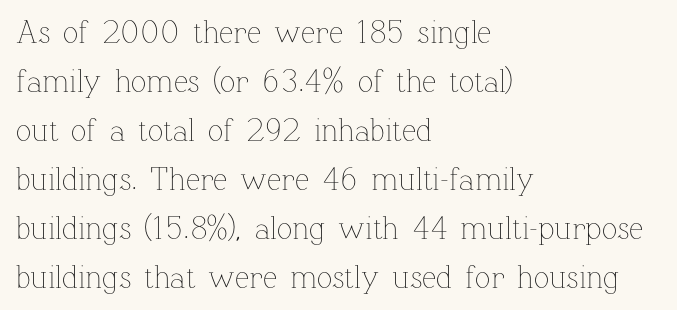
Q: Is the text bold? A: No.
Q: Is the text italic (slanted)? A: No, it is upright.
Q: Is the text underlined? A: No.
Q: How is the paragraph aligned? A: Left-aligned.
Q: Is the spacing between letters normal or unusually wide? A: Normal.
Q: Is the spacing between lines tight, normal or loose? A: Normal.
Q: Width (condensed, normal, or wide)? A: Normal.
Q: Stroke contrast? A: Low.
Q: x-height? A: Medium.
Q: Monospaced? A: No.
